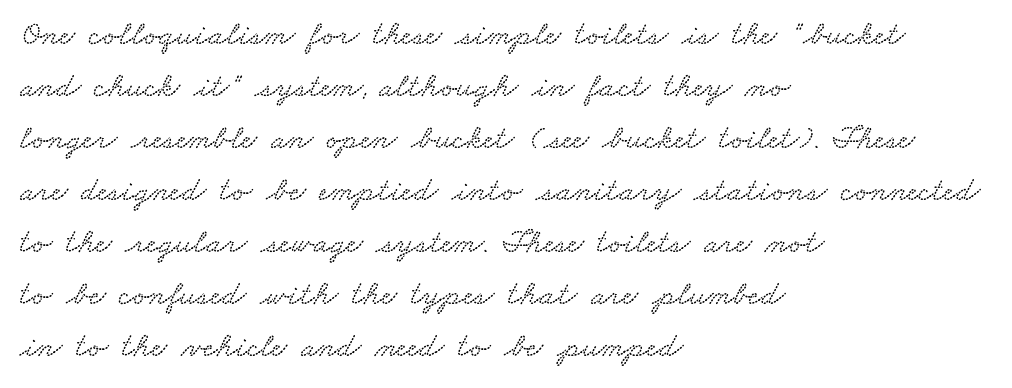
{"width": "wide", "stroke_contrast": "low", "x_height": "small", "monospaced": "no", "underline": "no", "align": "left", "line_spacing": "normal", "line_spacing_ratio": 1.53, "letter_spacing": "normal", "letter_spacing_em": 0.0, "glyph_px": 34}
